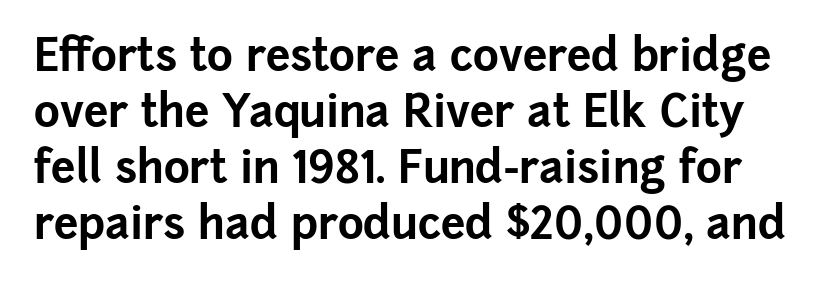
The image shows 44 px bold sans-serif type, upright; set normal line spacing (1.27x), normal letter spacing, not underlined; low stroke contrast and a medium x-height.
